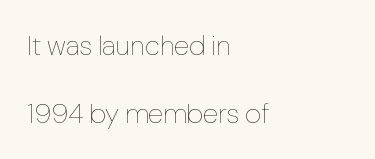
{"italic": "no", "bold": "no", "weight": "thin", "width": "normal", "stroke_contrast": "low", "x_height": "medium", "monospaced": "no", "underline": "no", "align": "left", "line_spacing": "loose", "line_spacing_ratio": 2.42, "letter_spacing": "normal", "letter_spacing_em": 0.0, "glyph_px": 28}
